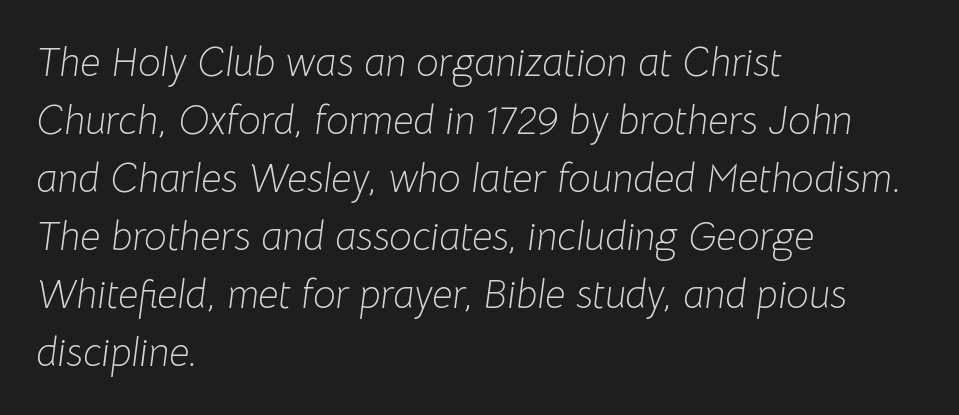
{"italic": "yes", "lean": "right", "slant_degrees": 8, "bold": "no", "weight": "light", "width": "normal", "stroke_contrast": "low", "x_height": "medium", "monospaced": "no", "underline": "no", "align": "left", "line_spacing": "normal", "line_spacing_ratio": 1.45, "letter_spacing": "normal", "letter_spacing_em": 0.0, "glyph_px": 40}
